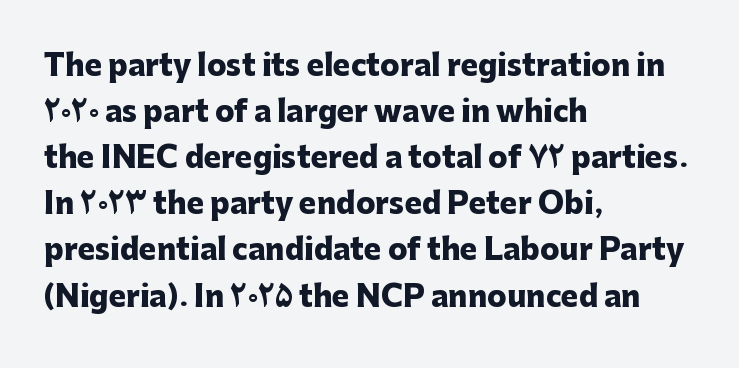
{"serif": "no", "italic": "no", "bold": "yes", "weight": "heavy", "width": "normal", "stroke_contrast": "low", "x_height": "medium", "monospaced": "no", "underline": "no", "align": "left", "line_spacing": "normal", "line_spacing_ratio": 1.59, "letter_spacing": "normal", "letter_spacing_em": 0.0, "glyph_px": 29}
